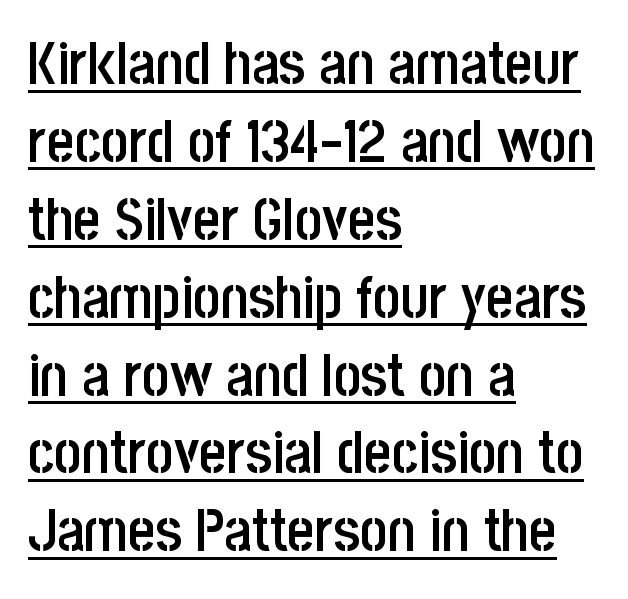
If you drew a line through each stem, it would be perfectly vertical. The passage shown is typeset with a sans-serif family. The passage shown is typed in a proportional face where columns would drift. Heft: intermediate — a semibold.
